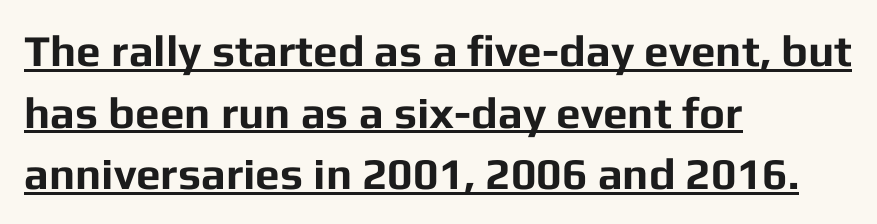
Q: Is the text bold? A: Yes.
Q: Is the text italic (slanted)? A: No, it is upright.
Q: Is the typeface a serif or a sans-serif typeface? A: Sans-serif.
Q: Is the text underlined? A: Yes.
Q: How is the paragraph aligned? A: Left-aligned.
Q: Is the spacing between letters normal or unusually wide? A: Normal.
Q: Is the spacing between lines tight, normal or loose? A: Normal.
Q: Width (condensed, normal, or wide)? A: Normal.
Q: Stroke contrast? A: Low.
Q: x-height? A: Medium.
Q: Monospaced? A: No.
